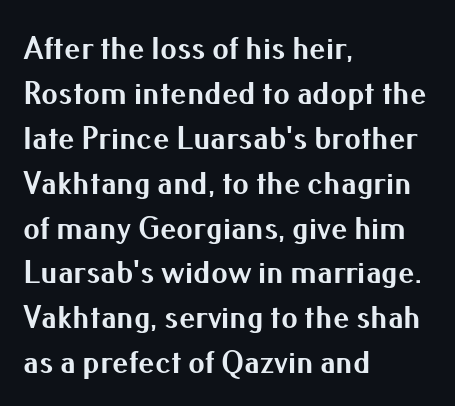
{"serif": "no", "italic": "no", "bold": "yes", "weight": "bold", "width": "normal", "stroke_contrast": "medium", "x_height": "small", "monospaced": "no", "underline": "no", "align": "left", "line_spacing": "normal", "line_spacing_ratio": 1.36, "letter_spacing": "normal", "letter_spacing_em": 0.0, "glyph_px": 33}
